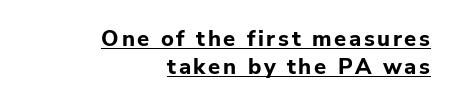
The image shows 22 px bold type, upright; set right-aligned, normal line spacing (1.28x), underlined.
